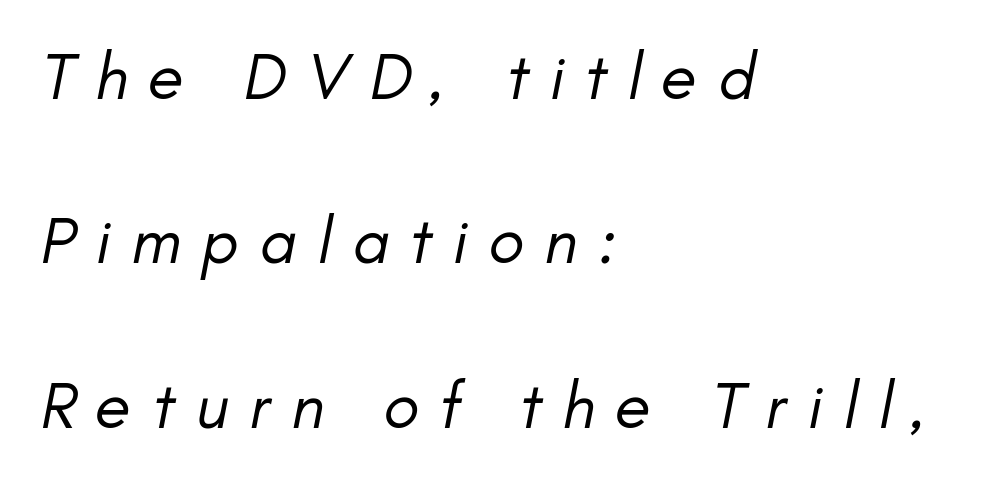
Any mark beneath the type? The region is blank. The specimen reads as italic at a glance. Varying glyph widths throughout — classic text-font behaviour. The tracking reads as deliberately expanded to a designer's eye. Loosely led — the rows are spread out.
